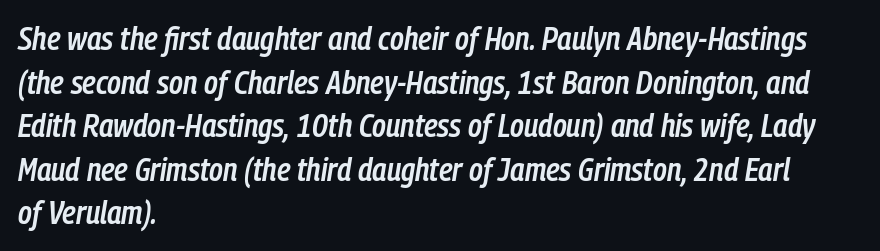
The sample has been set in demibold, a notch under bold. Horizontal bands of white between lines are of average thickness. Each letter keeps its own natural width here, so spacing adapts to shape. The type is set solid horizontally, with unmodified tracking. Visually the block forms a straight wall on the left and a jagged coastline on the right. An italicized treatment has been applied to the whole sample.
